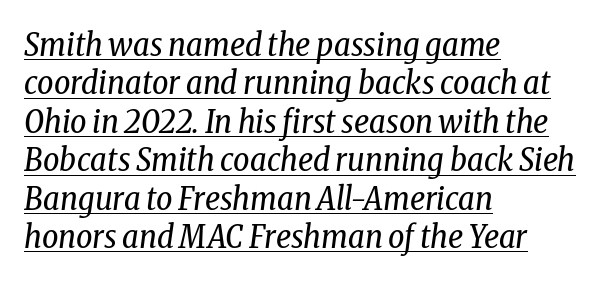
The image shows 32 px regular-weight, condensed serif type, italic (leaning right); set left-aligned, line spacing 1.2x, normal letter spacing, underlined; low stroke contrast and a medium x-height.
